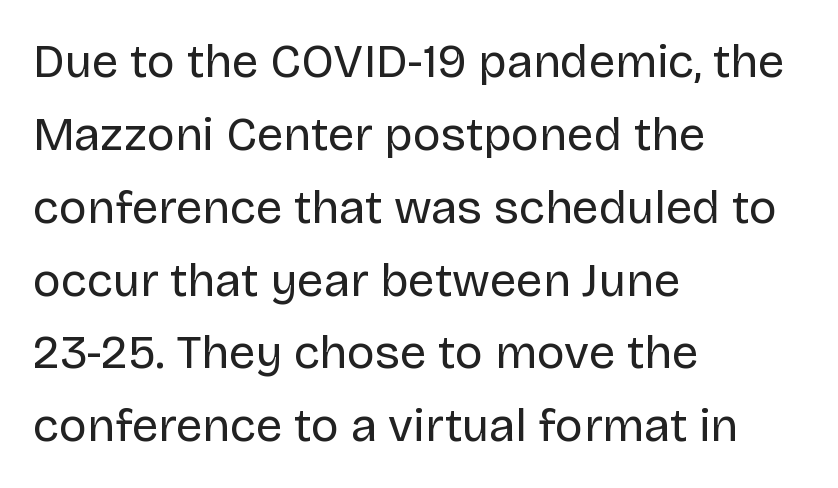
{"serif": "no", "italic": "no", "bold": "no", "weight": "regular", "width": "normal", "stroke_contrast": "low", "x_height": "large", "monospaced": "no", "underline": "no", "align": "left", "line_spacing": "normal", "line_spacing_ratio": 1.55, "letter_spacing": "normal", "letter_spacing_em": 0.0, "glyph_px": 47}
